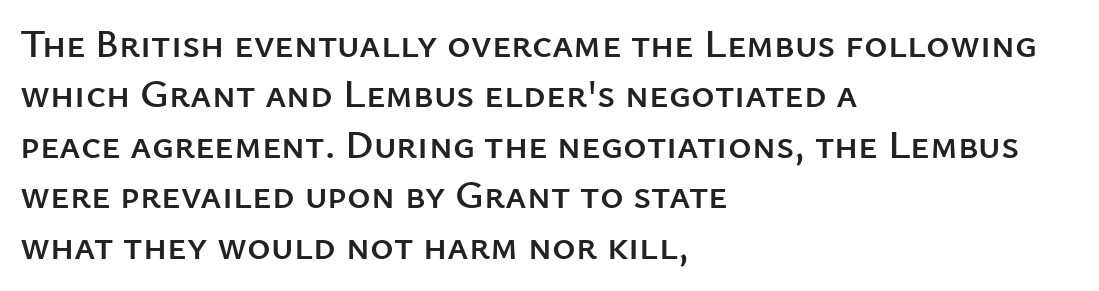
{"serif": "no", "italic": "no", "width": "normal", "stroke_contrast": "low", "x_height": "medium", "monospaced": "no", "underline": "no", "align": "left", "line_spacing": "normal", "line_spacing_ratio": 1.26, "letter_spacing": "normal", "letter_spacing_em": 0.0, "glyph_px": 40}
